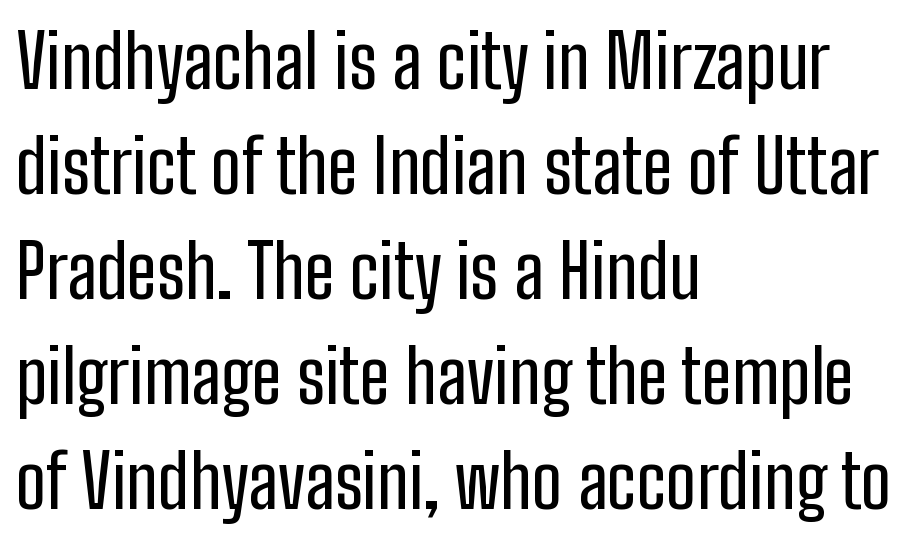
The image shows 74 px condensed sans-serif type, upright; set left-aligned, normal line spacing (1.42x), normal letter spacing, not underlined; low stroke contrast and a medium x-height.
